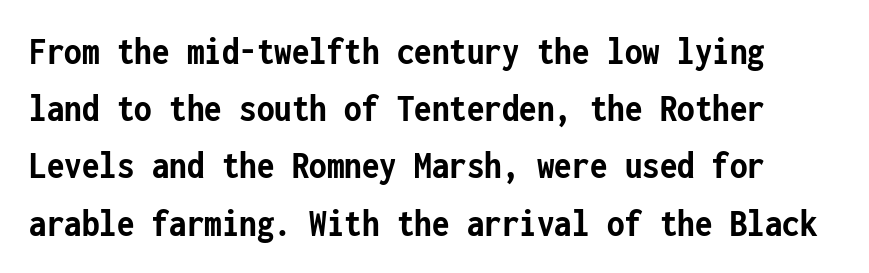
Q: Is the text bold? A: Yes.
Q: Is the text italic (slanted)? A: No, it is upright.
Q: Is the typeface a serif or a sans-serif typeface? A: Sans-serif.
Q: Is the text underlined? A: No.
Q: Is the spacing between letters normal or unusually wide? A: Normal.
Q: Is the spacing between lines tight, normal or loose? A: Normal.
Q: Width (condensed, normal, or wide)? A: Condensed.
Q: Stroke contrast? A: Low.
Q: x-height? A: Medium.
Q: Monospaced? A: Yes.
